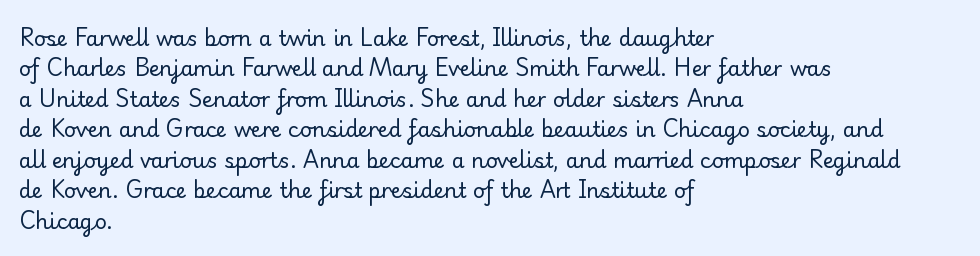
{"italic": "no", "bold": "no", "underline": "no", "align": "left", "line_spacing": "normal", "line_spacing_ratio": 1.45, "letter_spacing": "normal", "letter_spacing_em": 0.0, "glyph_px": 21}
